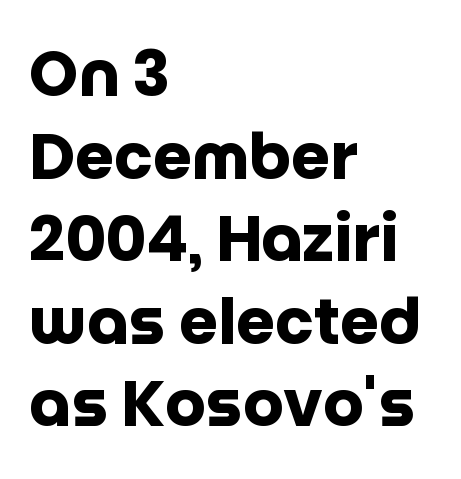
Q: Is the text bold? A: Yes.
Q: Is the text italic (slanted)? A: No, it is upright.
Q: Is the typeface a serif or a sans-serif typeface? A: Sans-serif.
Q: Is the text underlined? A: No.
Q: How is the paragraph aligned? A: Left-aligned.
Q: Is the spacing between letters normal or unusually wide? A: Normal.
Q: Is the spacing between lines tight, normal or loose? A: Normal.
Q: Width (condensed, normal, or wide)? A: Normal.
Q: Stroke contrast? A: Low.
Q: x-height? A: Large.
Q: Monospaced? A: No.
